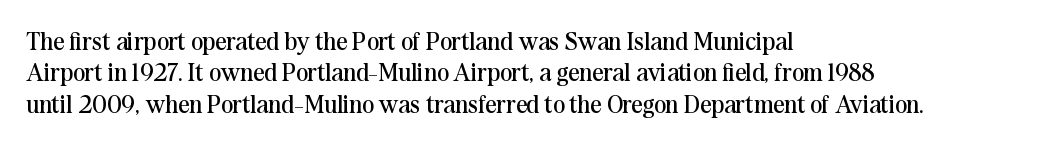
The image shows 25 px text type, upright; set left-aligned, normal line spacing (1.26x), normal letter spacing, not underlined.
